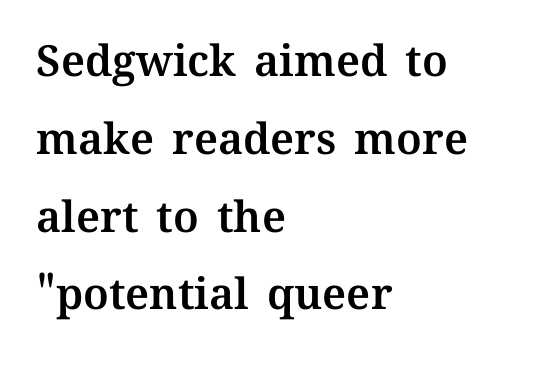
Nothing unusual about the tracking: characters are spaced as the font intends. The face used here is proportionally spaced, like ordinary book or web type. Vertical strokes here are truly vertical. Line beginnings align vertically; line endings do not. The gap between lines stays unmarked.
